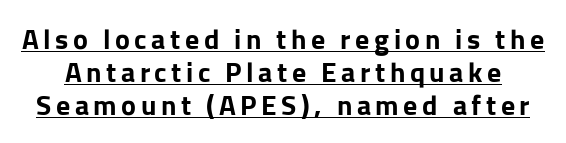
{"serif": "no", "italic": "no", "bold": "yes", "weight": "bold", "width": "normal", "stroke_contrast": "low", "x_height": "medium", "monospaced": "no", "underline": "yes", "line_spacing_ratio": 1.17, "glyph_px": 28}
